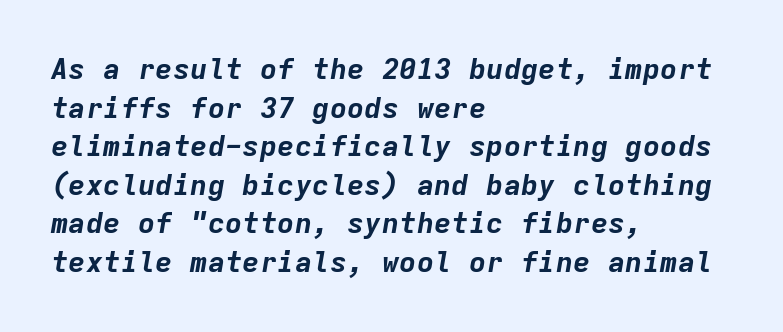
The image shows 29 px bold type, italic (leaning right), monospaced; set left-aligned, normal line spacing (1.33x), normal letter spacing, not underlined; low stroke contrast and a medium x-height.
